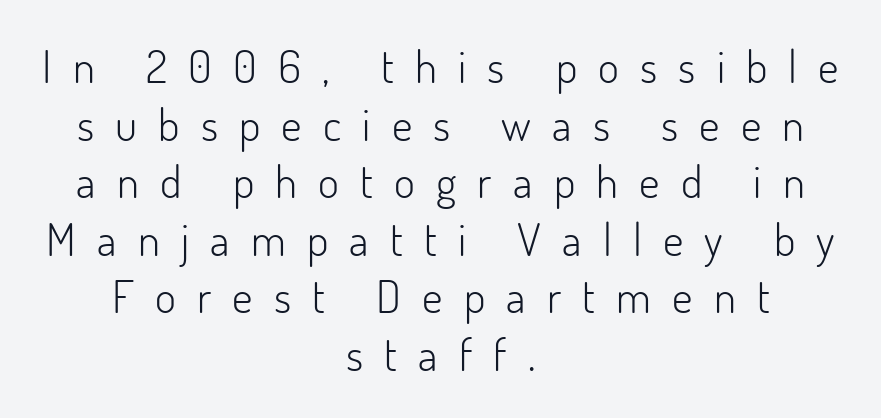
{"serif": "no", "italic": "no", "bold": "no", "weight": "light", "width": "normal", "stroke_contrast": "low", "x_height": "small", "monospaced": "no", "underline": "no", "align": "center", "line_spacing": "normal", "line_spacing_ratio": 1.28, "letter_spacing": "wide", "letter_spacing_em": 0.47, "glyph_px": 45}
